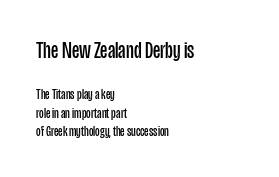
Q: Is the text bold? A: No.
Q: Is the text italic (slanted)? A: No, it is upright.
Q: Is the text underlined? A: No.
Q: How is the paragraph aligned? A: Left-aligned.
Q: Is the spacing between letters normal or unusually wide? A: Normal.
Q: Is the spacing between lines tight, normal or loose? A: Normal.
Q: Which block of text is set in a larger size, the first (top) or the second (bottom)? A: The first (top) one.
